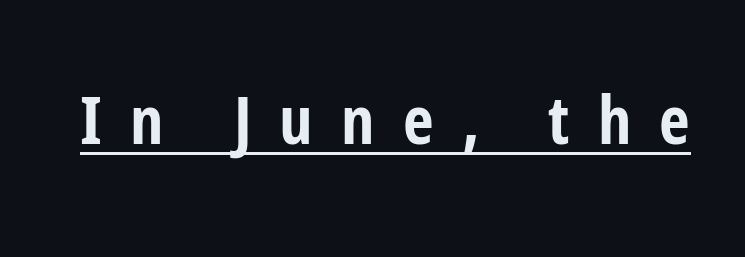
{"serif": "no", "italic": "no", "bold": "yes", "weight": "bold", "width": "condensed", "stroke_contrast": "low", "x_height": "medium", "monospaced": "no", "underline": "yes", "letter_spacing": "wide", "letter_spacing_em": 0.42, "glyph_px": 67}
